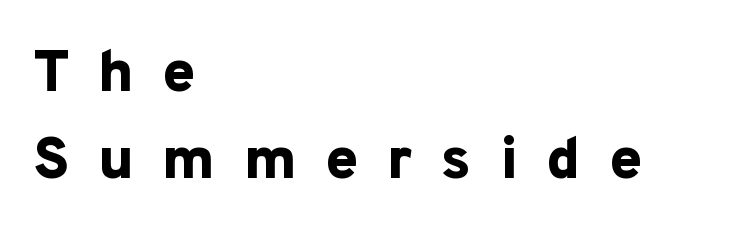
The image shows 59 px bold sans-serif type, upright; set left-aligned, normal line spacing (1.47x), unusually wide letter spacing (+0.48 em), not underlined; low stroke contrast and a medium x-height.
